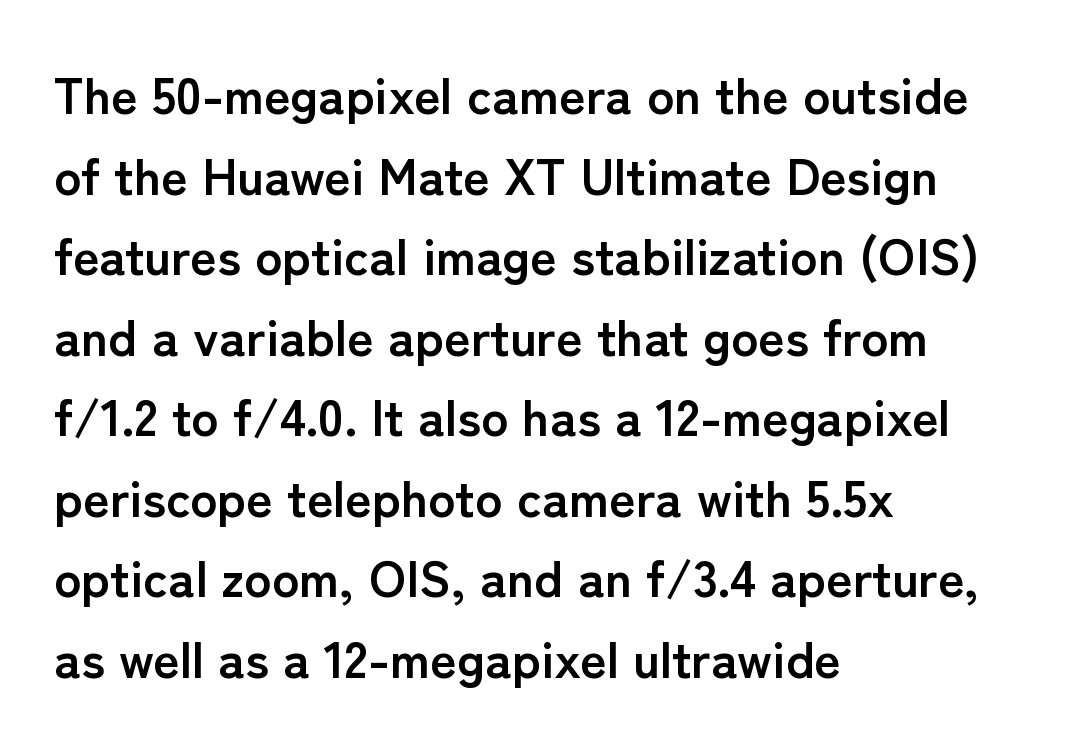
{"serif": "no", "italic": "no", "bold": "yes", "weight": "semibold", "width": "normal", "stroke_contrast": "low", "x_height": "medium", "monospaced": "no", "underline": "no", "align": "left", "line_spacing": "normal", "line_spacing_ratio": 1.58, "letter_spacing": "normal", "letter_spacing_em": 0.0, "glyph_px": 51}
